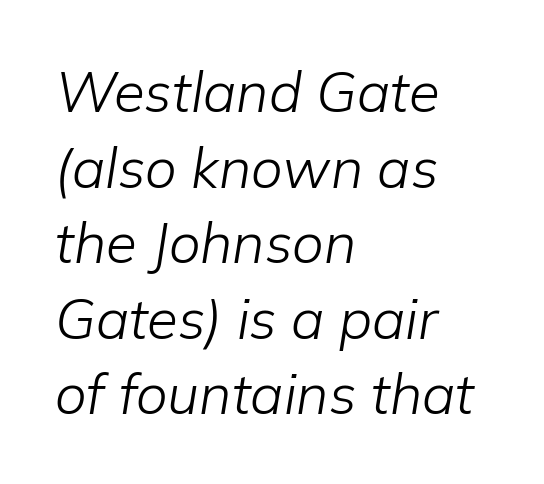
If you drew a line through each stem, it would be angled. Is this a heavy cut? Hardly; it is regular or lighter. Proportional: the letters do not fall into vertical columns. Quick note: interline space is typical. Lines of text with bare space underneath. The passage shown has conventional tracking throughout.
